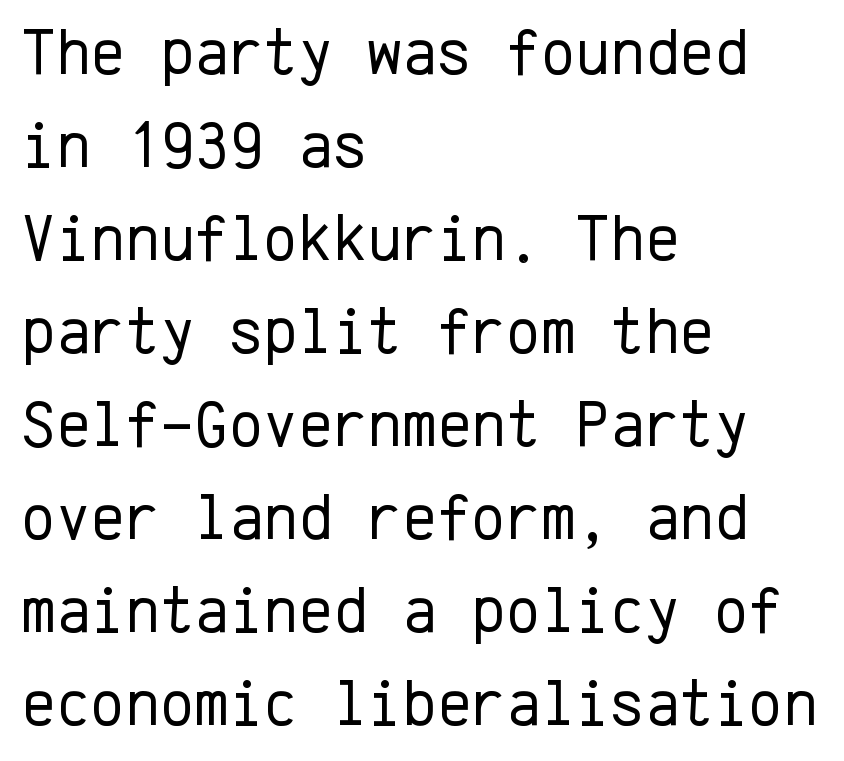
It's the straight-up-and-down kind of type. Horizontally, the lines are justified to the leading edge only. The designer went with a sans here, leaving each stem footless. Descender tails drop into unmarked territory. Do the characters align in a grid? Yes, the font is monospaced. Nothing heavy about these letters — not bold at all.
